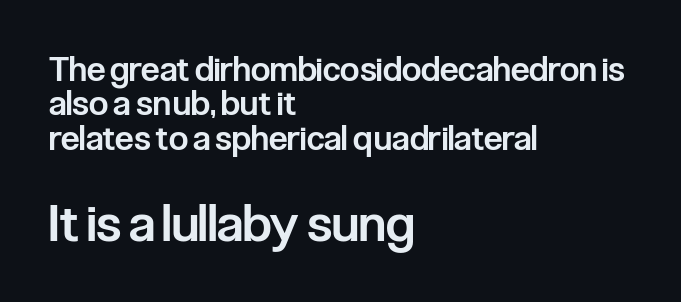
These lines are composed in type without serifs. Baseline-to-baseline distance is barely more than the letter height. Nobody touched the tracking dial on this one. Slightly chunky letters — semibold, I'd say, not full bold.
